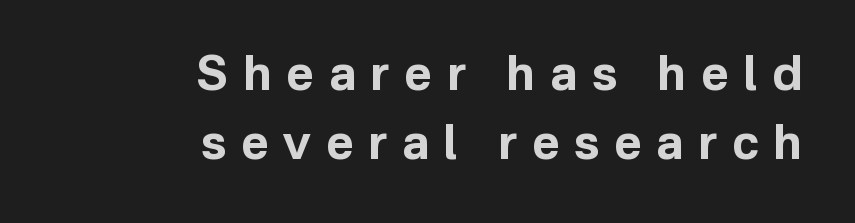
Each letter's strokes conclude bluntly, with no projecting serifs. This sample has the flowing, uneven cadence of proportional lettering. Every stem runs plumb, perpendicular to the baseline. Each line ends at the same right margin while the left side varies.
